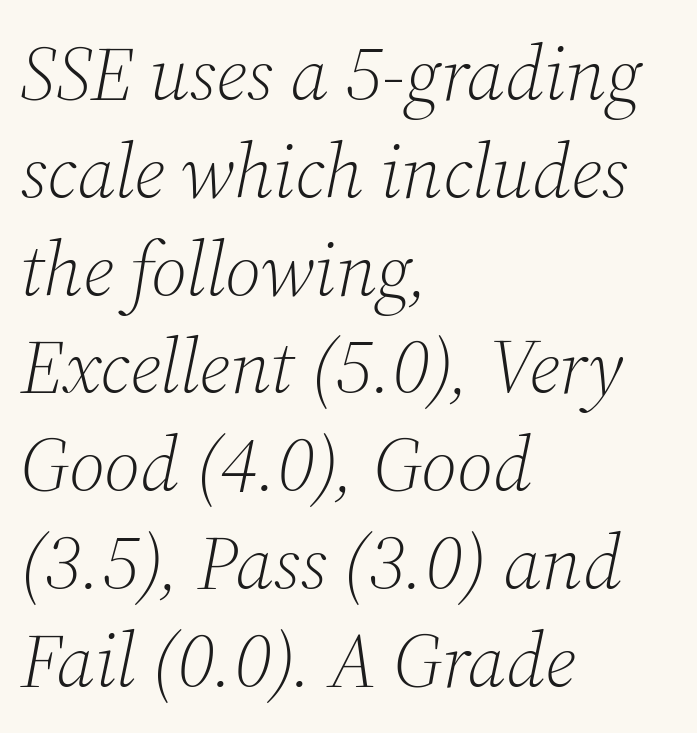
{"serif": "yes", "italic": "yes", "lean": "right", "slant_degrees": 12, "bold": "no", "weight": "light", "width": "normal", "stroke_contrast": "medium", "x_height": "medium", "monospaced": "no", "underline": "no", "align": "left", "line_spacing": "normal", "line_spacing_ratio": 1.27, "letter_spacing": "normal", "letter_spacing_em": 0.0, "glyph_px": 77}
